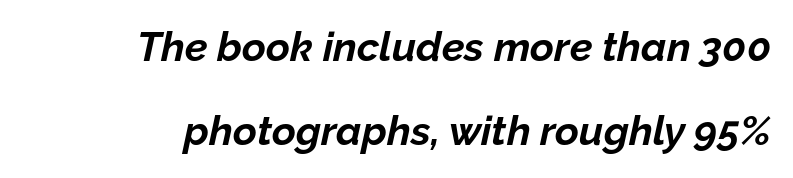
The image shows 41 px bold type, italic (leaning right); set right-aligned, loose line spacing (2.06x), normal letter spacing, not underlined; low stroke contrast and a medium x-height.
